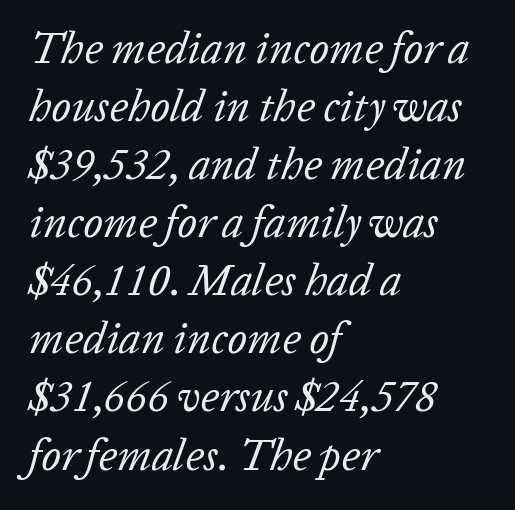
The letterforms sit shoulder to shoulder at normal distance. Layout note: lines flush left. Each stroke keeps to a modest, everyday thickness or less. Does the lettering tilt? It does — this is italic. Each letter keeps its own natural width here, so spacing adapts to shape. The baseline area is clear.
